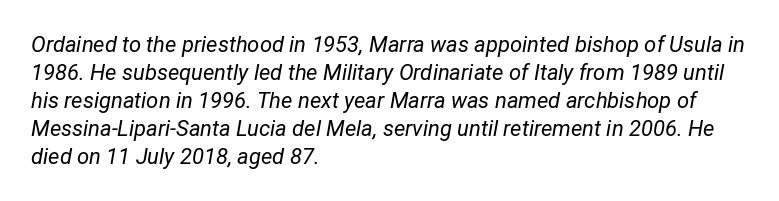
These glyphs show unthickened strokes, regular width or finer. Characters are canted at an angle relative to the baseline's perpendicular. The rendering anchors every line to the left-hand side. Leading matches the norm, producing a regular column. The passage shown has conventional tracking throughout. Quick note: underline off.
